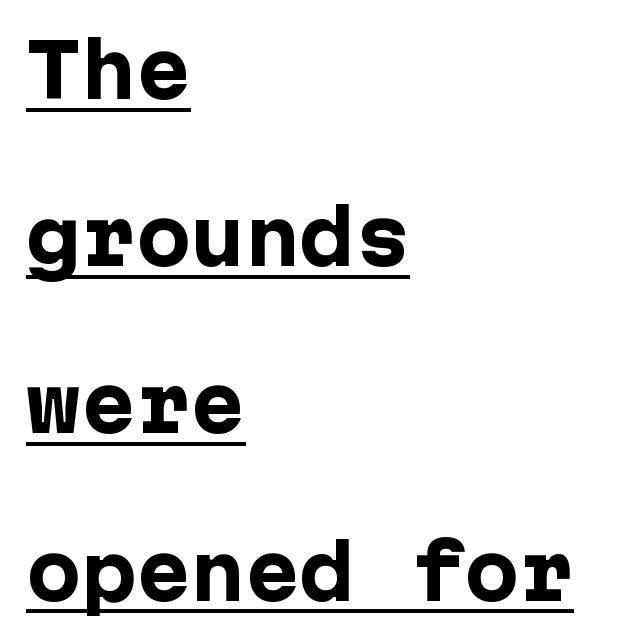
{"serif": "no", "italic": "no", "bold": "yes", "weight": "heavy", "width": "normal", "stroke_contrast": "low", "x_height": "medium", "underline": "yes", "align": "left", "line_spacing": "loose", "line_spacing_ratio": 2.29, "letter_spacing": "normal", "letter_spacing_em": 0.0, "glyph_px": 73}
